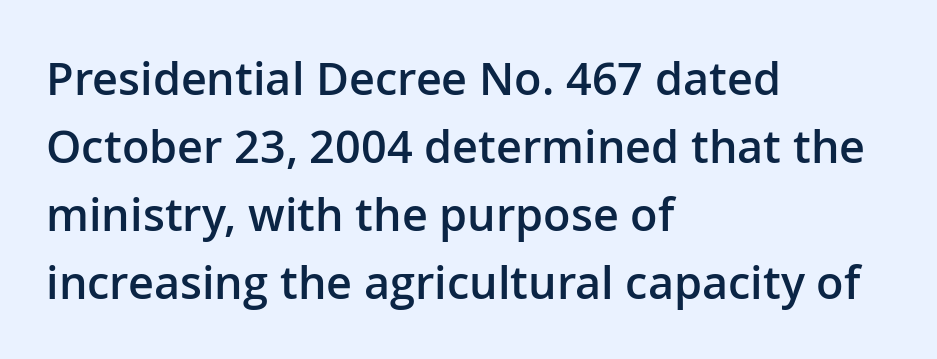
The ragged edge is on the right, which tells us the setting is flush left. Honestly, the row spacing looks completely unremarkable. No feet cap the strokes, marking this as sans-serif type. What stands out about the letter spacing? Nothing — it is the standard amount. The area under the type is left untouched.
